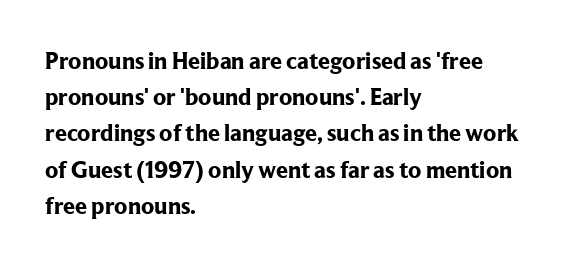
{"italic": "no", "bold": "yes", "underline": "no", "align": "left", "line_spacing": "normal", "line_spacing_ratio": 1.51, "letter_spacing": "normal", "letter_spacing_em": 0.0, "glyph_px": 24}
